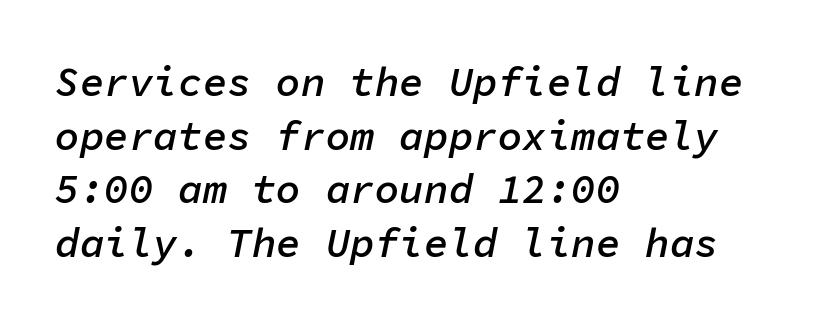
Layout note: lines flush left. The string is rendered with underlining switched off. Letter spacing: default. The letters are slanted; this is an italic face. A normal amount of white space separates one row of letters from the next. What weight is shown? A semibold, between regular and bold.
